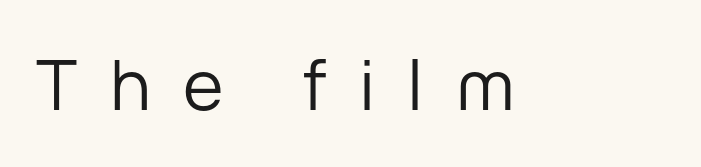
{"serif": "no", "italic": "no", "bold": "no", "weight": "regular", "width": "normal", "stroke_contrast": "low", "x_height": "medium", "monospaced": "no", "underline": "no", "letter_spacing": "wide", "letter_spacing_em": 0.47, "glyph_px": 69}
